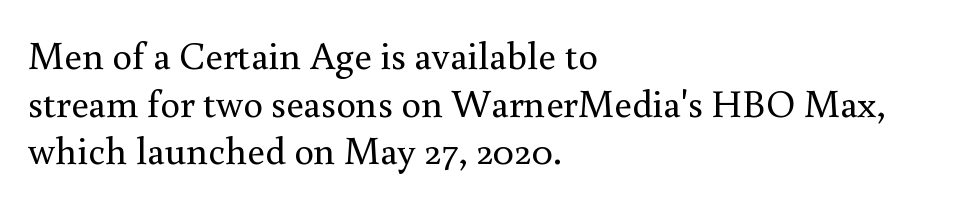
The face used here is proportionally spaced, like ordinary book or web type. What stands out about the letter spacing? Nothing — it is the standard amount. The ragged edge is on the right, which tells us the setting is flush left. Heft: none added — not bold.
